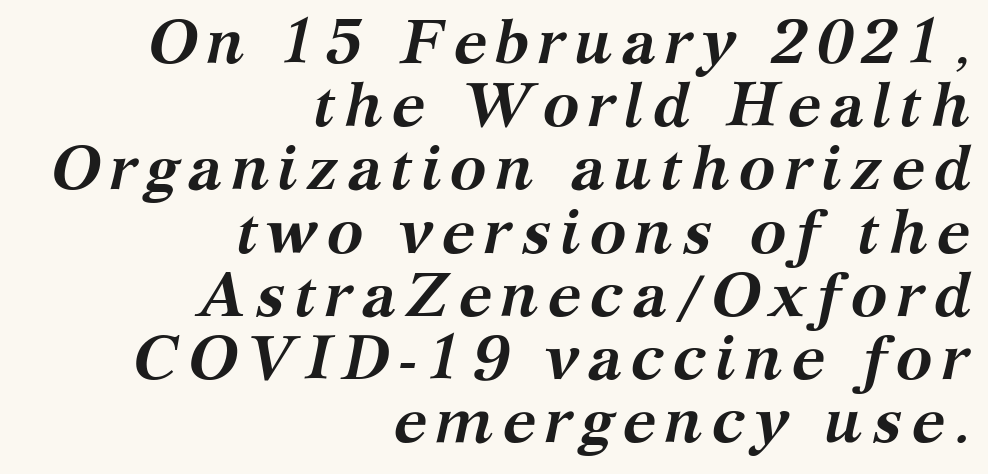
Emphasis by weight is at full strength: bold. Would a proofreader flag this as italicized? Yes. Reading down the column, the eye jumps only a short way to each next line. No word sits above an underline. In CSS terms this would be text-align: right. Varying glyph widths throughout — classic text-font behaviour.
